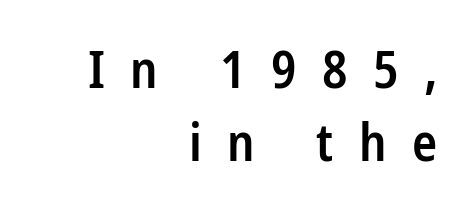
The type is letterspaced generously, with wide tracking. The type family on display is of the sans-serif kind. The foot of each line stays bare and open. The rows are spaced the way most documents space them.
